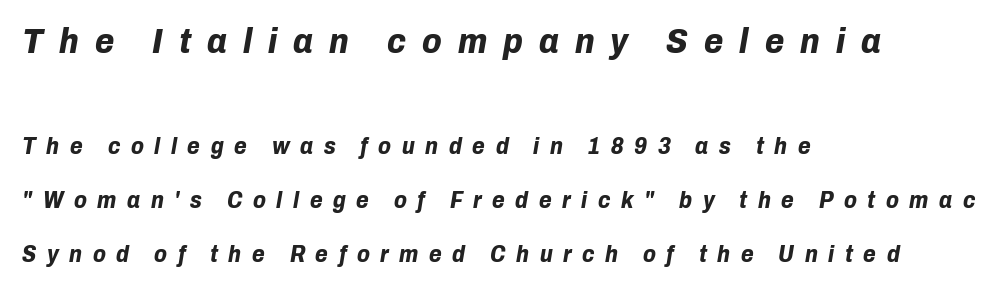
The image shows 35 px bold type, italic (leaning right); set left-aligned, loose line spacing (2.36x), unusually wide letter spacing (+0.46 em), not underlined; the first (top) block is 1.52x larger; low stroke contrast and a medium x-height.
